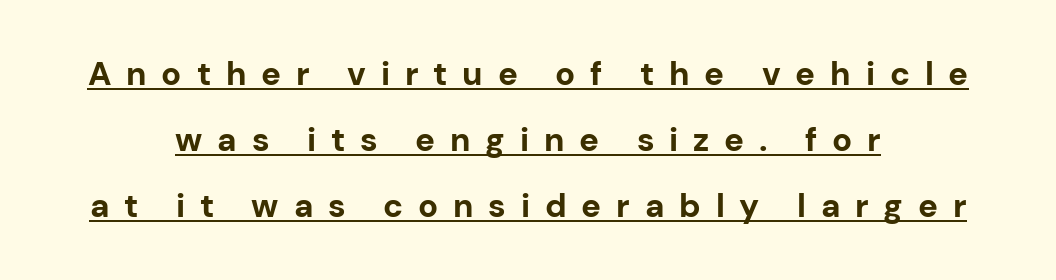
Short note: letters widely spaced. Look at the bottom of the vertical strokes: they stop flat, with no serifs. The paragraph has two soft edges and a firm central axis. Compared with undecorated copy, this sample adds a rule below the words. Varying glyph widths throughout — classic text-font behaviour.
